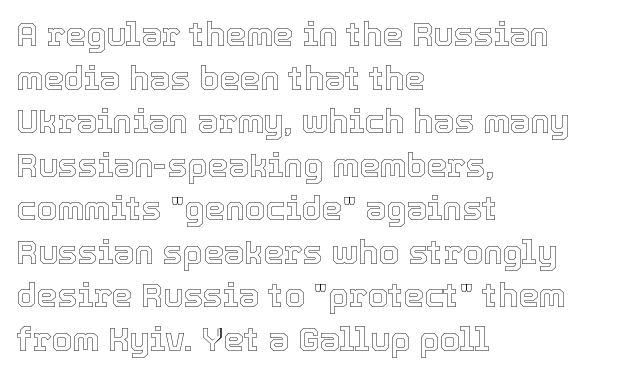
{"italic": "no", "width": "normal", "x_height": "medium", "monospaced": "no", "underline": "no", "align": "left", "line_spacing": "normal", "line_spacing_ratio": 1.32, "letter_spacing": "normal", "letter_spacing_em": 0.0, "glyph_px": 33}
